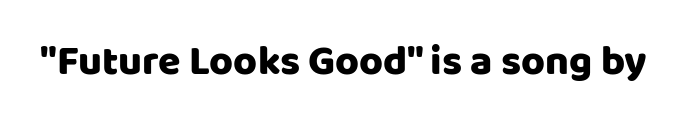
The image shows 41 px sans-serif type, upright; set normal letter spacing, not underlined; low stroke contrast and a large x-height.
